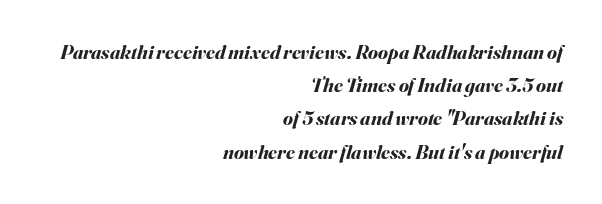
Q: Is the text bold? A: Yes.
Q: Is the text italic (slanted)? A: Yes, it leans right by about 16 degrees.
Q: Is the text underlined? A: No.
Q: How is the paragraph aligned? A: Right-aligned.
Q: Is the spacing between letters normal or unusually wide? A: Normal.
Q: Is the spacing between lines tight, normal or loose? A: Normal.
